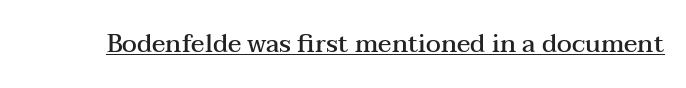
{"italic": "no", "bold": "semi", "underline": "yes", "letter_spacing": "normal", "letter_spacing_em": 0.0, "glyph_px": 25}
